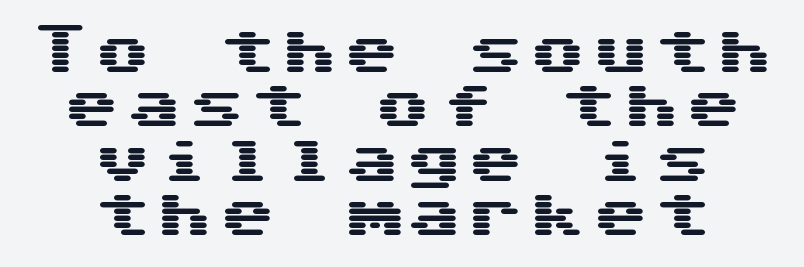
The image shows 56 px wide sans-serif type, upright, monospaced; set centered, tight line spacing (0.97x), not underlined; medium stroke contrast and a medium x-height.
